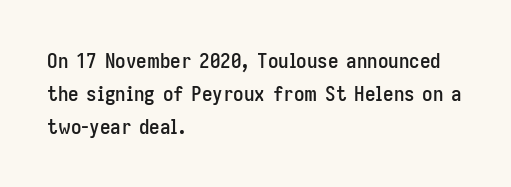
{"italic": "no", "underline": "no", "align": "left", "line_spacing": "normal", "line_spacing_ratio": 1.57, "letter_spacing": "normal", "letter_spacing_em": 0.0, "glyph_px": 21}
